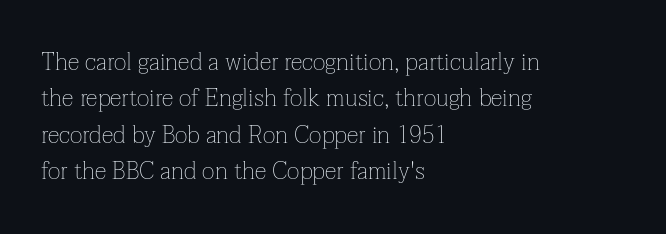
Q: Is the text bold? A: No.
Q: Is the text italic (slanted)? A: No, it is upright.
Q: Is the text underlined? A: No.
Q: How is the paragraph aligned? A: Left-aligned.
Q: Is the spacing between letters normal or unusually wide? A: Normal.
Q: Is the spacing between lines tight, normal or loose? A: Normal.
